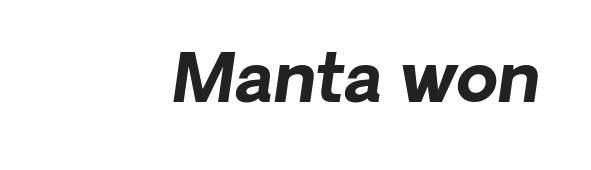
{"serif": "no", "bold": "yes", "weight": "bold", "width": "normal", "stroke_contrast": "low", "x_height": "medium", "monospaced": "no", "underline": "no", "align": "right", "letter_spacing": "normal", "letter_spacing_em": 0.0, "glyph_px": 67}
